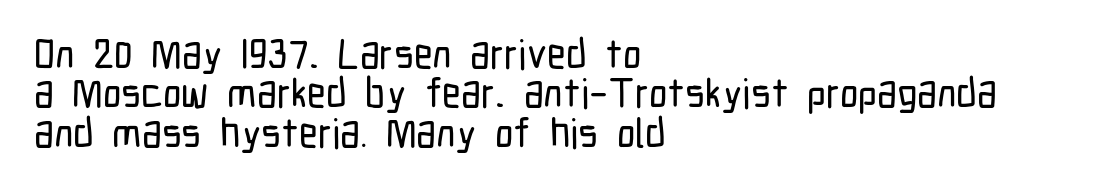
The passage shown is typed in a proportional face where columns would drift. Honestly, the rows look squashed on top of each other. This rendering leaves character spacing at its baseline value. Each line starts at the same left margin while the right side varies. Does the type have serifs? No, each stem ends abruptly. Does the lettering tilt? It doesn't — this is upright.
